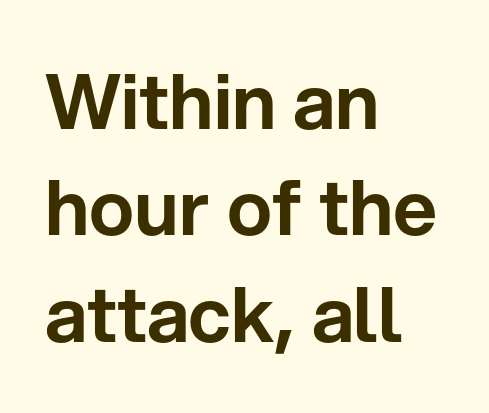
The baseline area is clear. Successive baselines arrive at the customary interval. Reading down the block, your eye returns to a fixed left position each line. No feet cap the strokes, marking this as sans-serif type.
